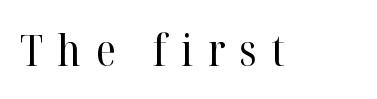
{"serif": "yes", "italic": "no", "bold": "no", "weight": "regular", "width": "normal", "stroke_contrast": "high", "x_height": "medium", "monospaced": "no", "underline": "no", "letter_spacing": "wide", "letter_spacing_em": 0.34, "glyph_px": 43}
